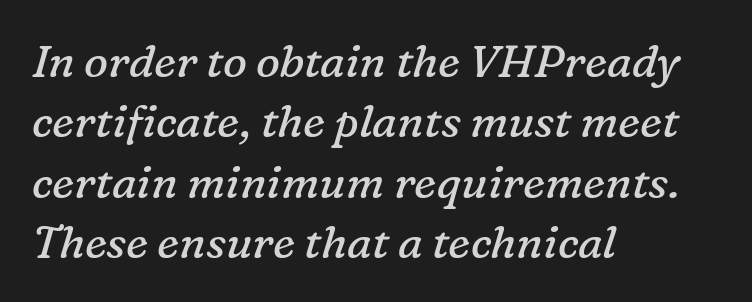
{"serif": "yes", "italic": "yes", "lean": "right", "slant_degrees": 16, "bold": "no", "weight": "regular", "width": "normal", "stroke_contrast": "low", "x_height": "medium", "monospaced": "no", "underline": "no", "align": "left", "line_spacing": "normal", "line_spacing_ratio": 1.34, "letter_spacing": "normal", "letter_spacing_em": 0.0, "glyph_px": 45}
